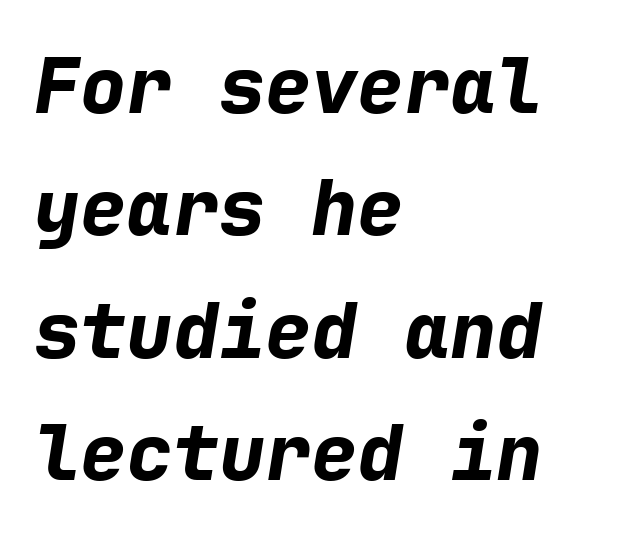
The image shows 77 px bold type, italic (leaning right), monospaced; set left-aligned, normal line spacing (1.59x), normal letter spacing, not underlined; low stroke contrast and a medium x-height.
